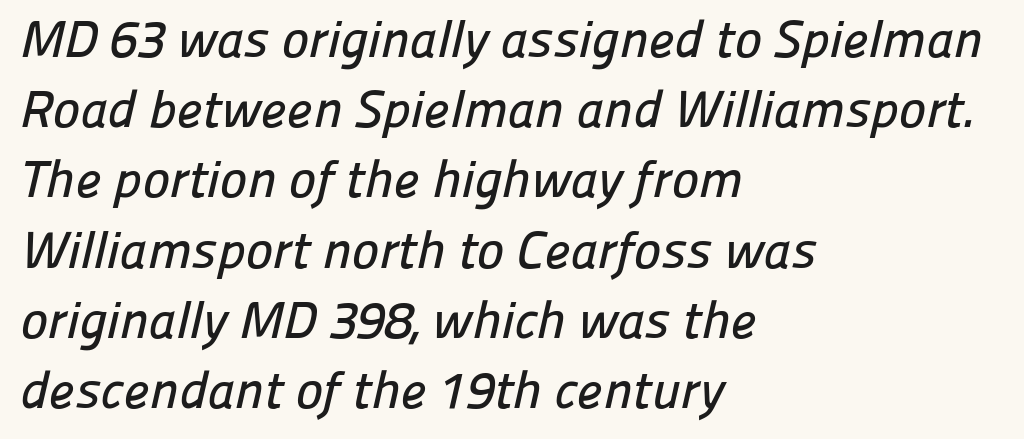
The image shows 52 px sans-serif type; set left-aligned, normal line spacing (1.35x), normal letter spacing, not underlined; low stroke contrast and a medium x-height.
